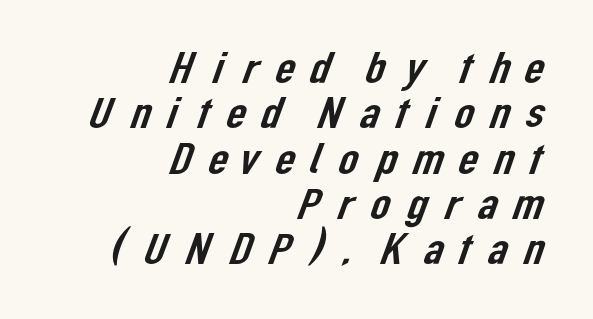
The image shows 44 px sans-serif type; set right-aligned, tight line spacing (1.03x), unusually wide letter spacing (+0.23 em), not underlined; low stroke contrast and a medium x-height.
